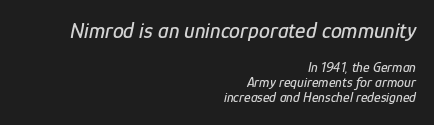
{"italic": "yes", "lean": "right", "slant_degrees": 12, "underline": "no", "align": "right", "line_spacing": "tight", "line_spacing_ratio": 1.07, "letter_spacing": "normal", "letter_spacing_em": 0.0, "larger_block": "first", "size_ratio": 1.57, "glyph_px": 22}
